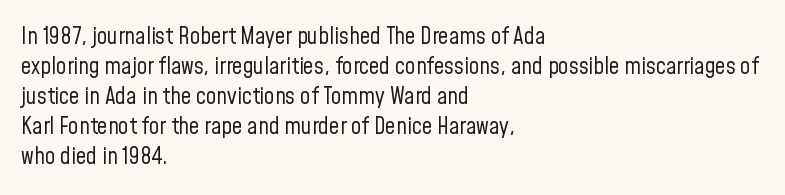
{"italic": "no", "bold": "no", "underline": "no", "align": "left", "line_spacing": "normal", "line_spacing_ratio": 1.3, "letter_spacing": "normal", "letter_spacing_em": 0.0, "glyph_px": 23}
